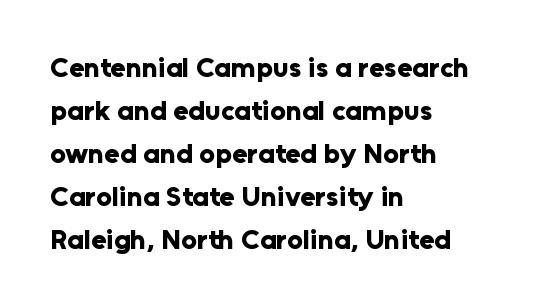
Each new line begins a customary step beneath the previous one. The rendering uses natural spacing where letterforms have individual widths. The axis of the letterforms is exactly vertical. The letters are bold, with thick, heavy strokes.
